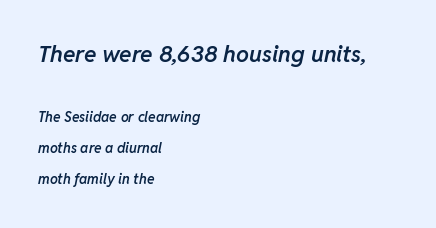
Typeset ragged right — the left edge is the straight one. Each row of text sits above clean, open space. Line spacing here is loose. The typesetting leans somewhat heavy: a semibold.
